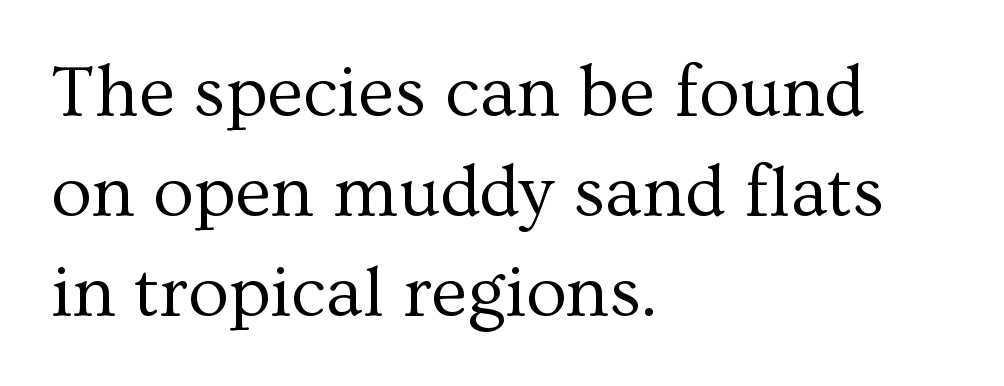
Horizontal bands of white between lines are of average thickness. Plain, unruled lines of type. The face looks like a standard text weight, possibly lighter. Italic? Not at all — the glyphs are vertical. This sample uses plain, unmodified letter spacing. The face used here is proportionally spaced, like ordinary book or web type.
